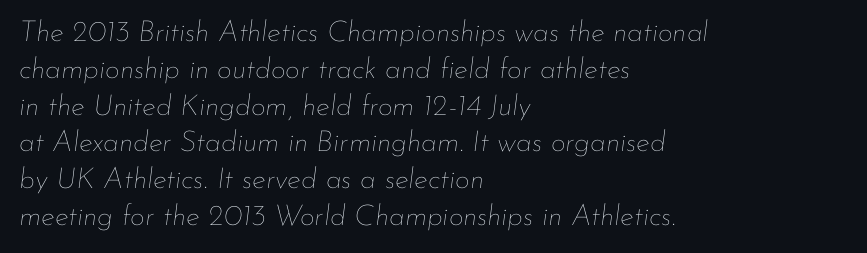
Q: Is the text bold? A: No.
Q: Is the text italic (slanted)? A: Yes, it leans right by about 7 degrees.
Q: Is the text underlined? A: No.
Q: How is the paragraph aligned? A: Left-aligned.
Q: Is the spacing between letters normal or unusually wide? A: Normal.
Q: Is the spacing between lines tight, normal or loose? A: Normal.
Q: Width (condensed, normal, or wide)? A: Normal.
Q: Stroke contrast? A: Low.
Q: x-height? A: Small.
Q: Monospaced? A: No.
